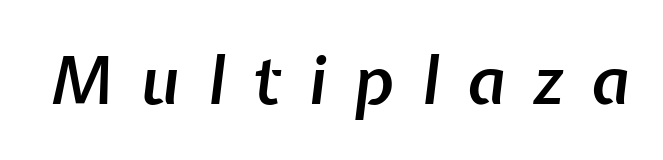
{"italic": "yes", "lean": "right", "slant_degrees": 7, "bold": "semi", "weight": "semibold", "width": "normal", "stroke_contrast": "low", "x_height": "medium", "monospaced": "no", "underline": "no", "letter_spacing": "wide", "letter_spacing_em": 0.41, "glyph_px": 66}
